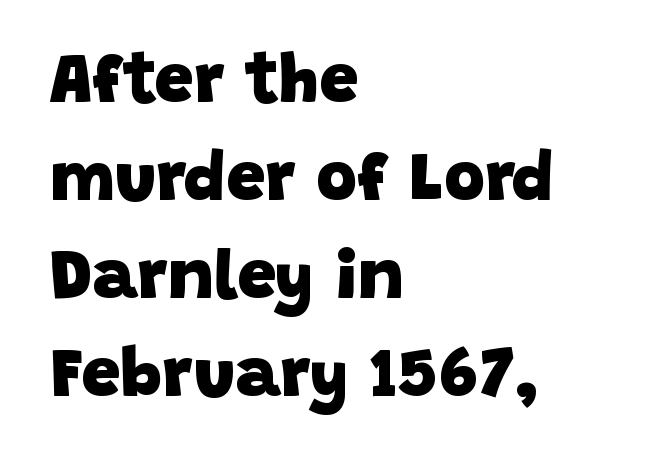
{"serif": "no", "bold": "yes", "weight": "heavy", "width": "normal", "stroke_contrast": "low", "x_height": "large", "monospaced": "no", "underline": "no", "align": "left", "line_spacing": "normal", "line_spacing_ratio": 1.4, "letter_spacing": "normal", "letter_spacing_em": 0.0, "glyph_px": 70}
